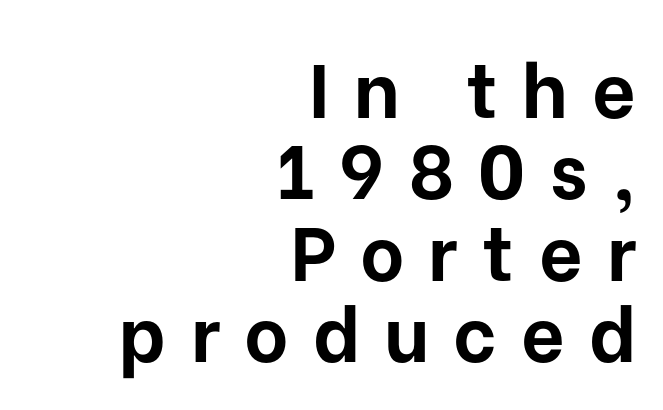
Q: Is the text bold? A: Yes.
Q: Is the text italic (slanted)? A: No, it is upright.
Q: Is the typeface a serif or a sans-serif typeface? A: Sans-serif.
Q: Is the text underlined? A: No.
Q: How is the paragraph aligned? A: Right-aligned.
Q: Is the spacing between letters normal or unusually wide? A: Unusually wide.
Q: Is the spacing between lines tight, normal or loose? A: Tight.
Q: Width (condensed, normal, or wide)? A: Normal.
Q: Stroke contrast? A: Low.
Q: x-height? A: Medium.
Q: Monospaced? A: No.
